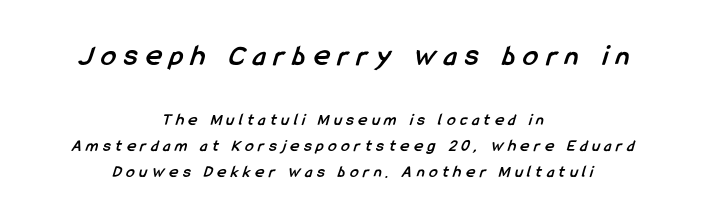
Q: Is the text bold? A: Yes.
Q: Is the typeface a serif or a sans-serif typeface? A: Sans-serif.
Q: Is the text underlined? A: No.
Q: How is the paragraph aligned? A: Centered.
Q: Is the spacing between letters normal or unusually wide? A: Unusually wide.
Q: Is the spacing between lines tight, normal or loose? A: Normal.
Q: Which block of text is set in a larger size, the first (top) or the second (bottom)? A: The first (top) one.
Q: Width (condensed, normal, or wide)? A: Condensed.
Q: Stroke contrast? A: Low.
Q: x-height? A: Medium.
Q: Monospaced? A: No.
